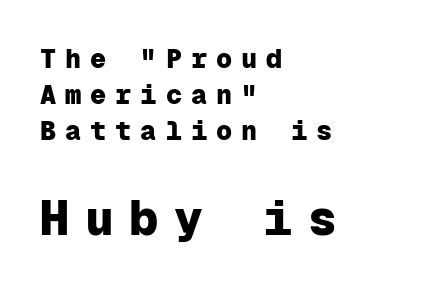
{"serif": "no", "italic": "no", "bold": "yes", "weight": "heavy", "width": "normal", "stroke_contrast": "low", "x_height": "medium", "monospaced": "yes", "underline": "no", "align": "left", "line_spacing": "normal", "line_spacing_ratio": 1.33, "letter_spacing": "wide", "letter_spacing_em": 0.33, "larger_block": "second", "size_ratio": 1.78, "glyph_px": 48}
